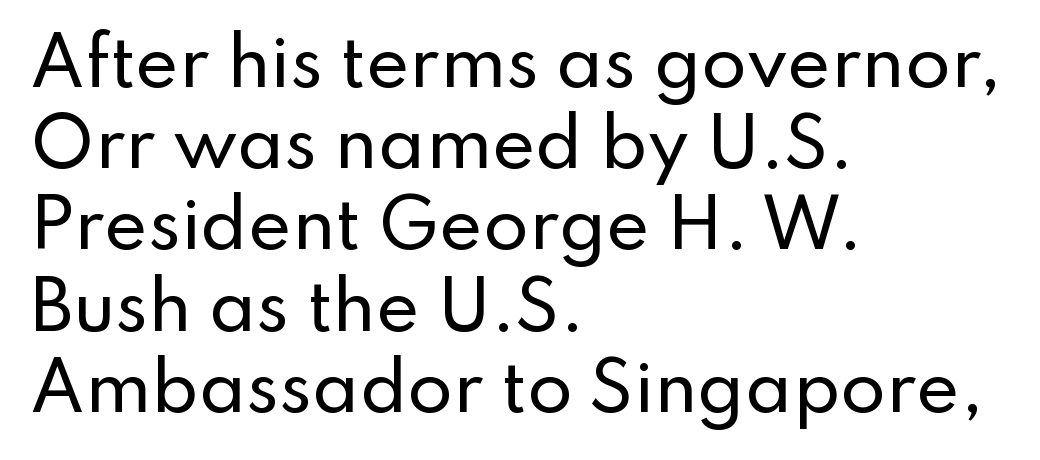
{"serif": "no", "italic": "no", "width": "normal", "stroke_contrast": "low", "x_height": "small", "monospaced": "no", "underline": "no", "align": "left", "line_spacing_ratio": 1.23, "letter_spacing": "normal", "letter_spacing_em": 0.0, "glyph_px": 66}
